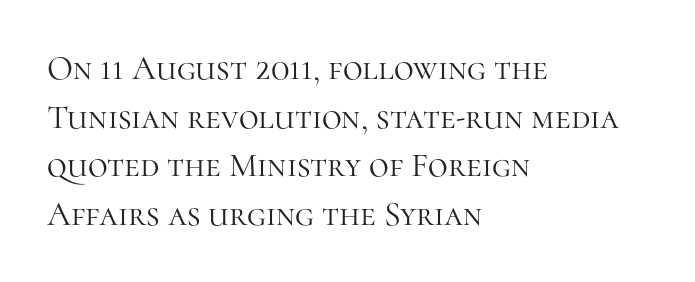
Q: Is the text bold? A: No.
Q: Is the text italic (slanted)? A: No, it is upright.
Q: Is the typeface a serif or a sans-serif typeface? A: Serif.
Q: Is the text underlined? A: No.
Q: How is the paragraph aligned? A: Left-aligned.
Q: Is the spacing between letters normal or unusually wide? A: Normal.
Q: Is the spacing between lines tight, normal or loose? A: Normal.
Q: Width (condensed, normal, or wide)? A: Normal.
Q: Stroke contrast? A: High.
Q: x-height? A: Medium.
Q: Monospaced? A: No.
